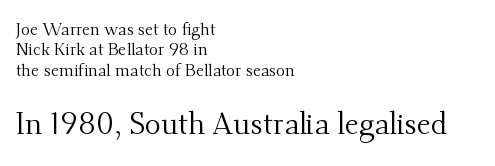
The face used here is seriffed, in the tradition of book romans. Larger block? The one below; the one above is distinctly smaller. These glyphs show unthickened strokes, regular width or finer. Unlike italic type, these characters show no tilt at all. The string is rendered with underlining switched off.
